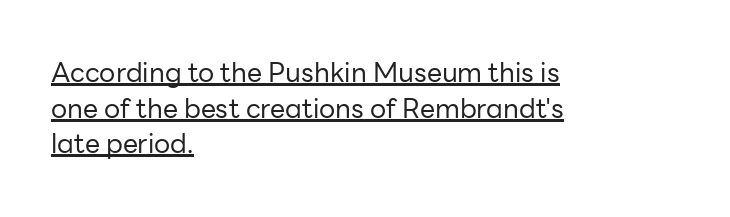
The image shows 27 px text type, upright; set left-aligned, normal line spacing (1.32x), normal letter spacing, underlined.
